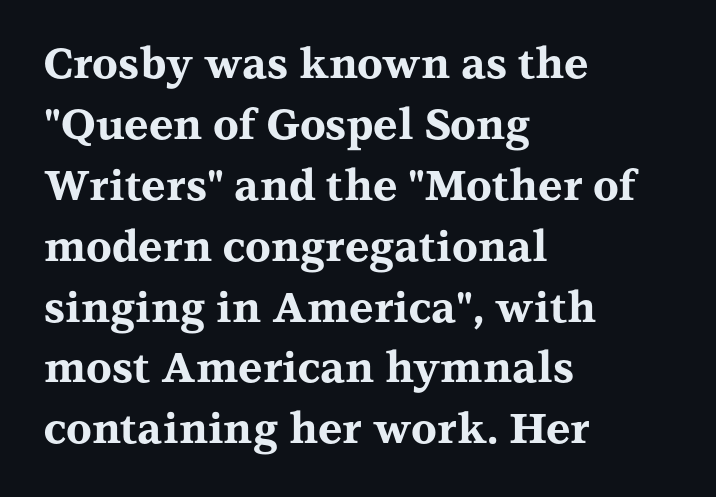
{"serif": "yes", "italic": "no", "bold": "yes", "weight": "bold", "width": "wide", "stroke_contrast": "medium", "x_height": "medium", "monospaced": "no", "underline": "no", "align": "left", "line_spacing": "normal", "line_spacing_ratio": 1.45, "letter_spacing": "normal", "letter_spacing_em": 0.0, "glyph_px": 42}
